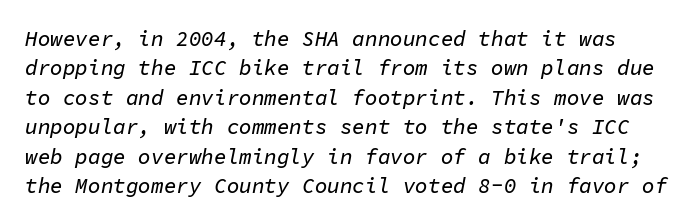
{"italic": "yes", "lean": "right", "slant_degrees": 11, "underline": "no", "line_spacing": "normal", "line_spacing_ratio": 1.4, "letter_spacing": "normal", "letter_spacing_em": 0.0, "glyph_px": 21}
